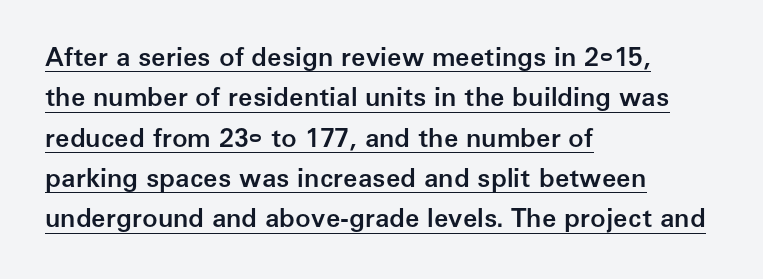
Q: Is the text bold? A: Semi-bold.
Q: Is the text italic (slanted)? A: No, it is upright.
Q: Is the text underlined? A: Yes.
Q: How is the paragraph aligned? A: Left-aligned.
Q: Is the spacing between letters normal or unusually wide? A: Normal.
Q: Is the spacing between lines tight, normal or loose? A: Normal.
